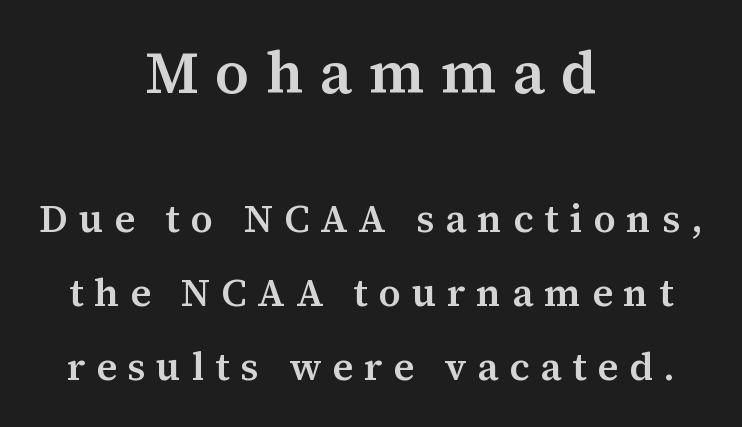
Here the designer chose a conventional face with non-uniform glyph widths. No word sits above an underline. What kind of face is this? One with serifs. Italic? Not at all — the glyphs are vertical. Whoever set this made the first block the dominant, larger element. You could only call the tracking loose — the letters float apart.
